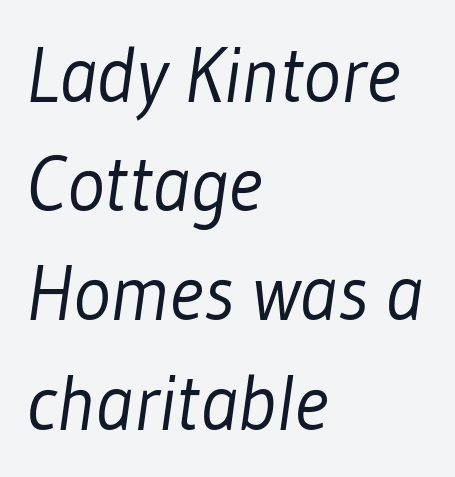
Character widths vary here, with narrow letters taking less room than wide ones. Typeset ragged right — the left edge is the straight one. Compared with typical paragraphs, the rows here are spaced about the same. Lines of text with bare space underneath. Each stroke keeps to a modest, everyday thickness or less. The face used here is a sans, in the tradition of grotesques and geometrics.
